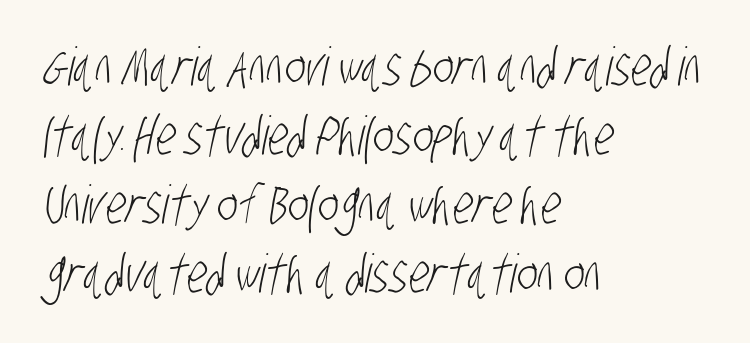
{"serif": "no", "bold": "no", "weight": "light", "width": "condensed", "stroke_contrast": "low", "x_height": "large", "monospaced": "no", "underline": "no", "align": "left", "line_spacing": "normal", "line_spacing_ratio": 1.3, "letter_spacing": "normal", "letter_spacing_em": 0.0, "glyph_px": 53}
